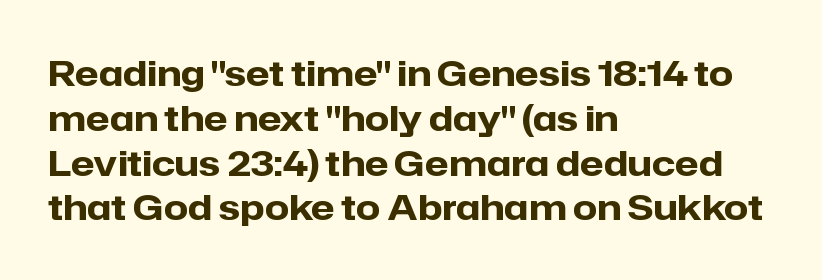
{"serif": "no", "italic": "no", "bold": "yes", "weight": "heavy", "width": "normal", "stroke_contrast": "low", "x_height": "medium", "monospaced": "no", "underline": "no", "align": "left", "line_spacing": "normal", "line_spacing_ratio": 1.28, "letter_spacing": "normal", "letter_spacing_em": 0.0, "glyph_px": 35}
